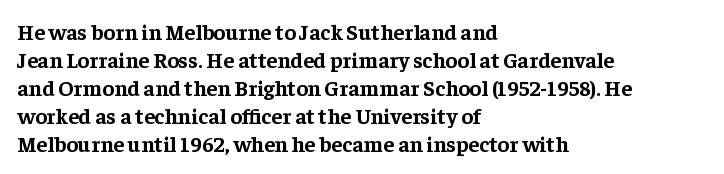
The axis of the letterforms is exactly vertical. Leftover space on each line is placed entirely after the last word. Each row of text sits above clean, open space. Students, note that the glyphs here touch the page at normal intervals.
